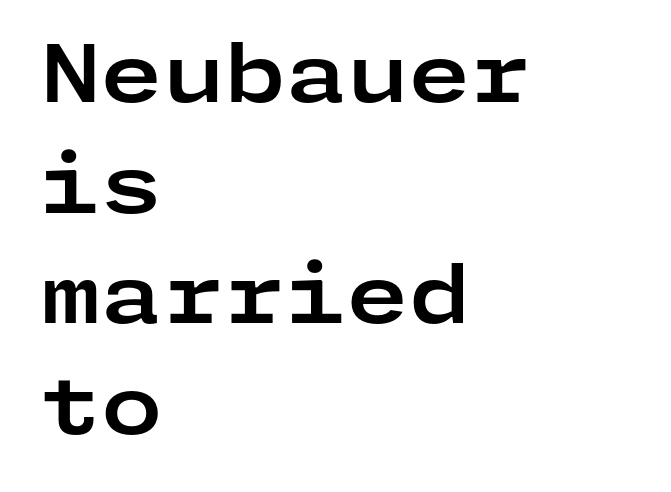
Q: Is the text bold? A: Yes.
Q: Is the text italic (slanted)? A: No, it is upright.
Q: Is the typeface a serif or a sans-serif typeface? A: Sans-serif.
Q: Is the text underlined? A: No.
Q: How is the paragraph aligned? A: Left-aligned.
Q: Is the spacing between letters normal or unusually wide? A: Normal.
Q: Is the spacing between lines tight, normal or loose? A: Normal.
Q: Width (condensed, normal, or wide)? A: Wide.
Q: Stroke contrast? A: Low.
Q: x-height? A: Medium.
